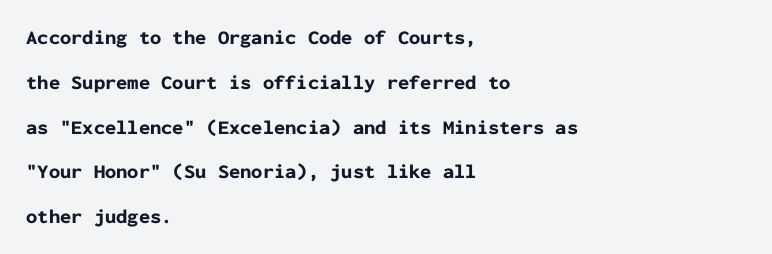
{"italic": "no", "bold": "yes", "underline": "no", "align": "left", "line_spacing": "loose", "line_spacing_ratio": 2.24, "letter_spacing": "normal", "letter_spacing_em": 0.0, "glyph_px": 20}
